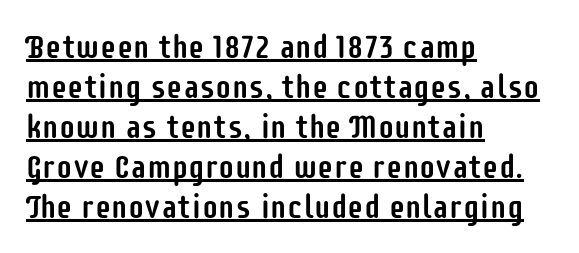
Q: Is the text italic (slanted)? A: No, it is upright.
Q: Is the typeface a serif or a sans-serif typeface? A: Sans-serif.
Q: Is the text underlined? A: Yes.
Q: How is the paragraph aligned? A: Left-aligned.
Q: Is the spacing between letters normal or unusually wide? A: Normal.
Q: Width (condensed, normal, or wide)? A: Condensed.
Q: Stroke contrast? A: Low.
Q: x-height? A: Large.
Q: Monospaced? A: No.
